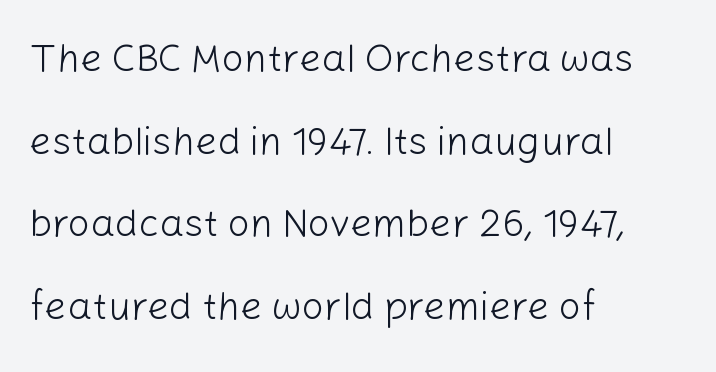
Is the letter spacing exaggerated? No — it looks like the ordinary default. The passage is arranged the way most books set body copy — flush left. You can tell it's not italic because the verticals are truly vertical. Type style note: lacks serifs.
